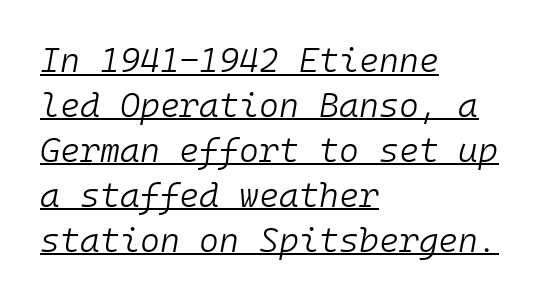
The image shows 34 px light type, italic (leaning right), monospaced; set left-aligned, normal line spacing (1.32x), normal letter spacing, underlined; low stroke contrast and a medium x-height.
